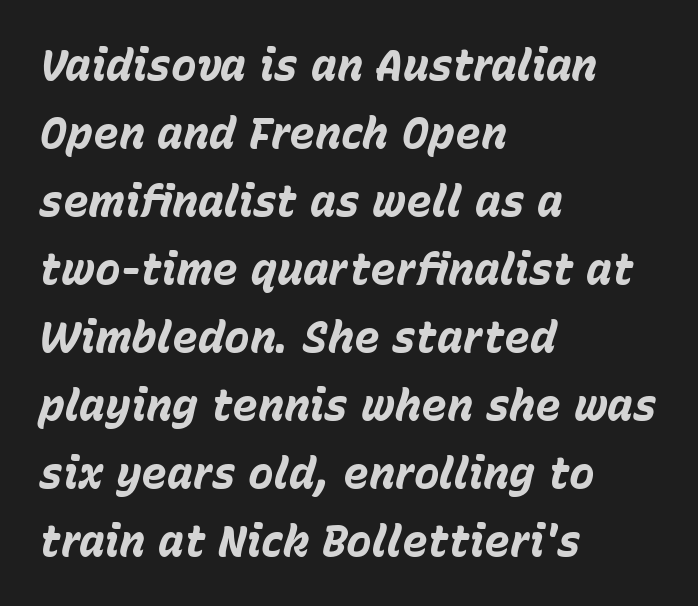
The image shows 43 px bold type, italic (leaning right); set left-aligned, normal line spacing (1.58x), normal letter spacing, not underlined; low stroke contrast and a medium x-height.
